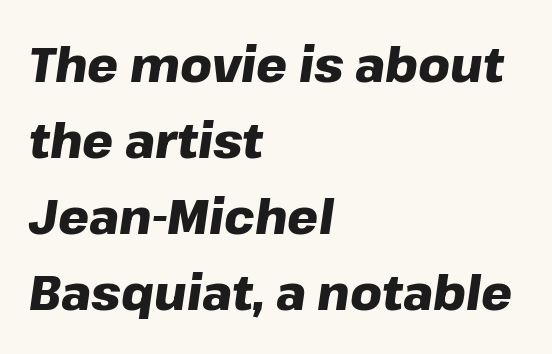
{"italic": "yes", "lean": "right", "slant_degrees": 8, "bold": "yes", "weight": "heavy", "width": "normal", "stroke_contrast": "low", "x_height": "medium", "monospaced": "no", "underline": "no", "align": "left", "line_spacing": "normal", "line_spacing_ratio": 1.55, "letter_spacing": "normal", "letter_spacing_em": 0.0, "glyph_px": 49}
